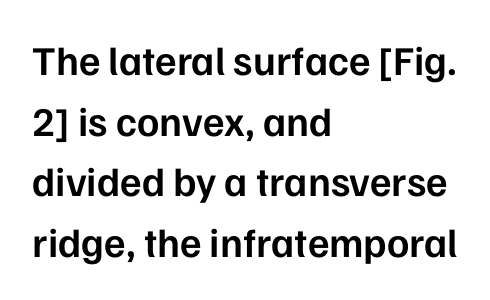
You could call the tracking neutral — neither tight nor loose. Semibold letterforms, between regular and bold. Unmarked baselines from the first word to the last. In terms of letterform style, serifs are entirely absent.
